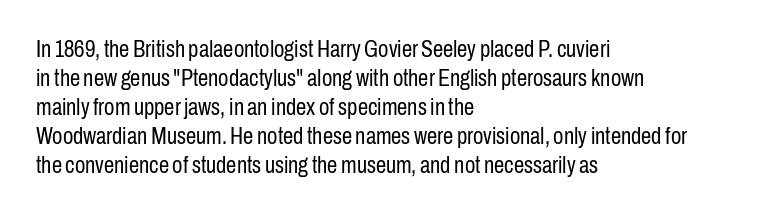
{"italic": "no", "bold": "no", "underline": "no", "align": "left", "line_spacing": "normal", "line_spacing_ratio": 1.26, "letter_spacing": "normal", "letter_spacing_em": 0.0, "glyph_px": 23}
